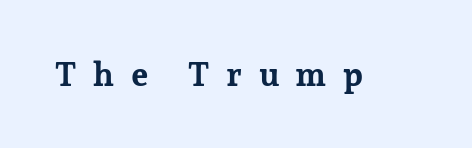
{"serif": "yes", "italic": "no", "bold": "yes", "weight": "bold", "width": "normal", "stroke_contrast": "low", "x_height": "medium", "monospaced": "no", "underline": "no", "letter_spacing": "wide", "letter_spacing_em": 0.49, "glyph_px": 33}
